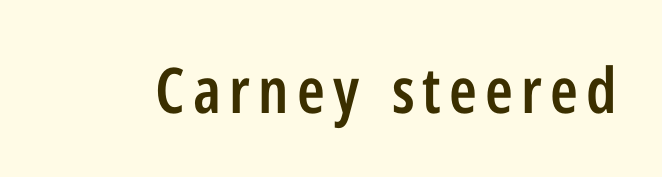
Descenders hang freely into open space. Grotesque or geometric, the face here clearly has no serifs. Looks like regular typesetting: each glyph gets only the width it needs. What weight is shown? A semibold, between regular and bold. Do the letters lean? They stand straight.
